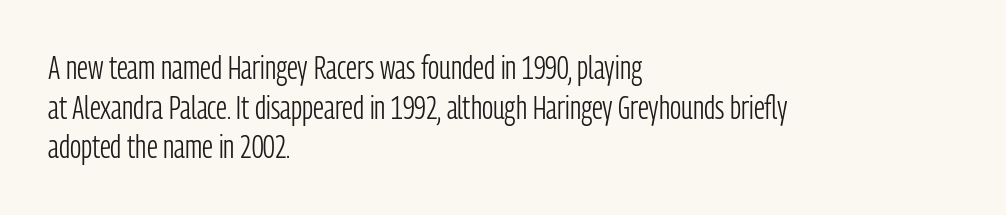
Q: Is the text bold? A: No.
Q: Is the text italic (slanted)? A: No, it is upright.
Q: Is the typeface a serif or a sans-serif typeface? A: Sans-serif.
Q: Is the text underlined? A: No.
Q: How is the paragraph aligned? A: Left-aligned.
Q: Is the spacing between letters normal or unusually wide? A: Normal.
Q: Width (condensed, normal, or wide)? A: Condensed.
Q: Stroke contrast? A: Low.
Q: x-height? A: Medium.
Q: Monospaced? A: No.
